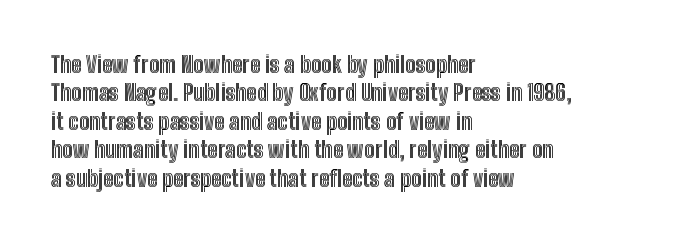
The image shows 22 px text type, upright; set left-aligned, normal line spacing (1.29x), normal letter spacing, not underlined.
